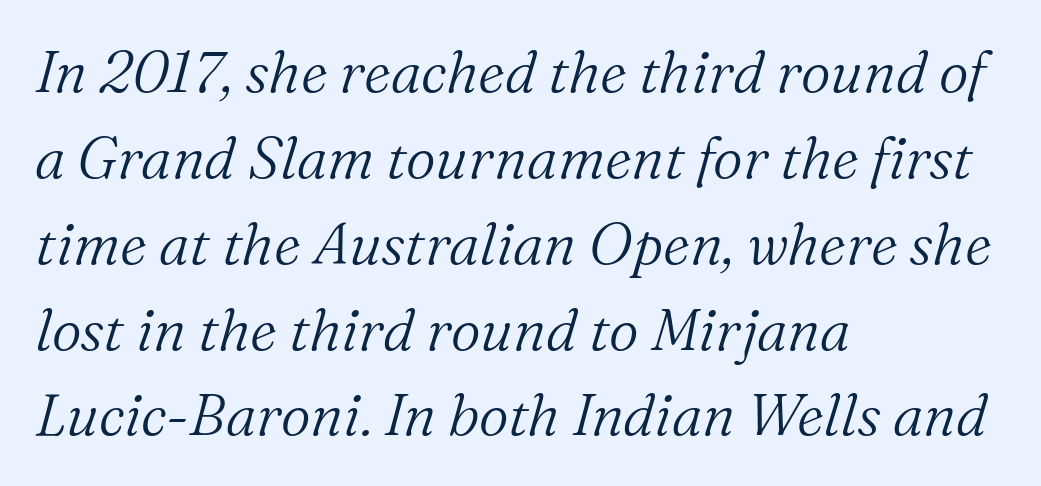
{"serif": "yes", "italic": "yes", "lean": "right", "slant_degrees": 16, "bold": "no", "weight": "light", "width": "normal", "stroke_contrast": "medium", "x_height": "medium", "monospaced": "no", "underline": "no", "align": "left", "line_spacing": "normal", "line_spacing_ratio": 1.48, "letter_spacing": "normal", "letter_spacing_em": 0.0, "glyph_px": 58}
